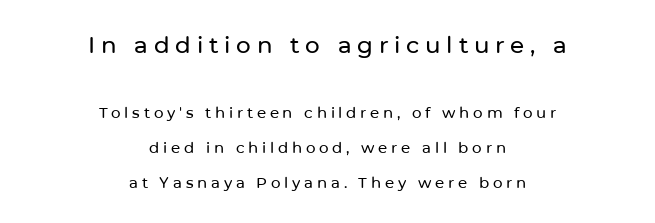
{"italic": "no", "underline": "no", "align": "center", "line_spacing": "loose", "line_spacing_ratio": 2.36, "letter_spacing": "wide", "letter_spacing_em": 0.25, "larger_block": "first", "size_ratio": 1.53, "glyph_px": 23}
